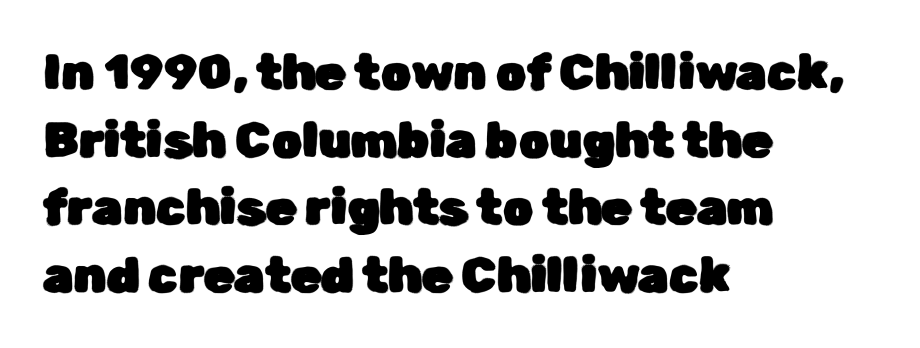
{"serif": "no", "italic": "no", "width": "normal", "stroke_contrast": "low", "x_height": "medium", "monospaced": "no", "underline": "no", "align": "left", "line_spacing": "normal", "line_spacing_ratio": 1.38, "letter_spacing": "normal", "letter_spacing_em": 0.0, "glyph_px": 49}
